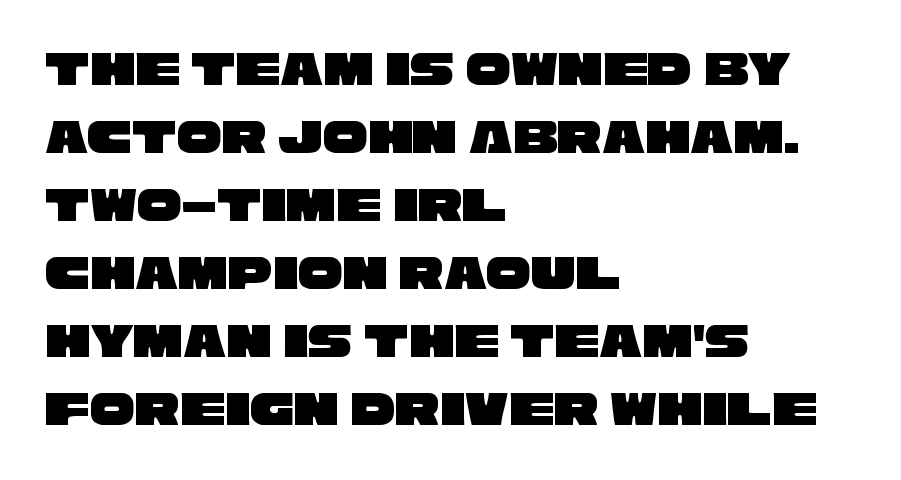
{"serif": "no", "width": "wide", "stroke_contrast": "low", "x_height": "large", "monospaced": "no", "underline": "no", "align": "left", "line_spacing": "normal", "line_spacing_ratio": 1.36, "letter_spacing": "normal", "letter_spacing_em": 0.0, "glyph_px": 50}
